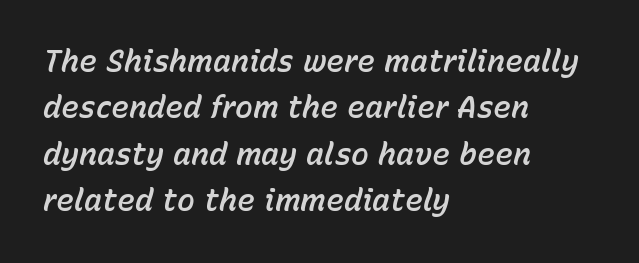
Q: Is the text italic (slanted)? A: Yes, it leans right by about 15 degrees.
Q: Is the text underlined? A: No.
Q: How is the paragraph aligned? A: Left-aligned.
Q: Is the spacing between letters normal or unusually wide? A: Normal.
Q: Is the spacing between lines tight, normal or loose? A: Normal.
Q: Width (condensed, normal, or wide)? A: Normal.
Q: Stroke contrast? A: Low.
Q: x-height? A: Medium.
Q: Monospaced? A: No.
